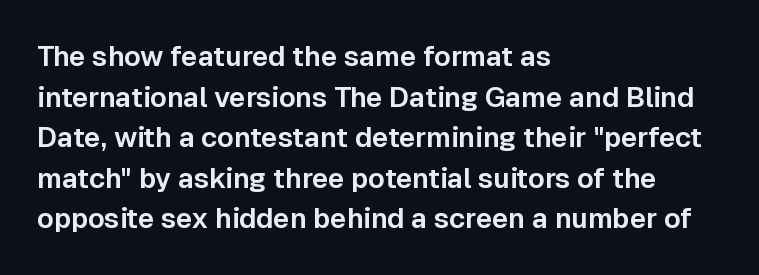
Q: Is the text italic (slanted)? A: No, it is upright.
Q: Is the typeface a serif or a sans-serif typeface? A: Sans-serif.
Q: Is the text underlined? A: No.
Q: How is the paragraph aligned? A: Left-aligned.
Q: Is the spacing between letters normal or unusually wide? A: Normal.
Q: Is the spacing between lines tight, normal or loose? A: Normal.
Q: Width (condensed, normal, or wide)? A: Normal.
Q: Stroke contrast? A: Low.
Q: x-height? A: Medium.
Q: Monospaced? A: No.
